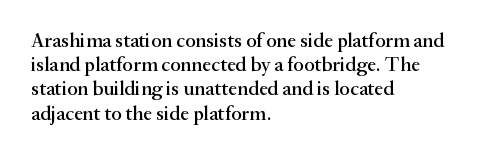
{"italic": "no", "underline": "no", "align": "left", "line_spacing_ratio": 1.21, "letter_spacing": "normal", "letter_spacing_em": 0.0, "glyph_px": 20}
